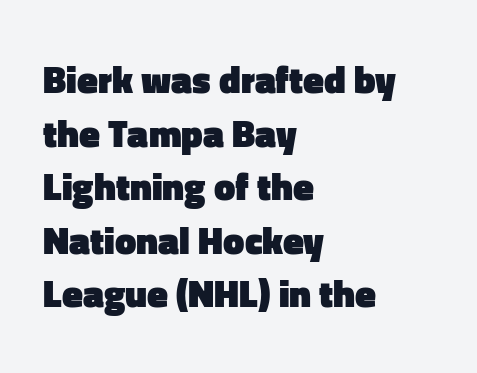
Are there feet on the stems? There aren't — it's a sans. What weight is shown? A full bold with thick strokes. Character widths vary here, with narrow letters taking less room than wide ones. Interline gaps are of average width in this sample. Is there any slant? The stems are plumb. Descender tails drop into unmarked territory.
